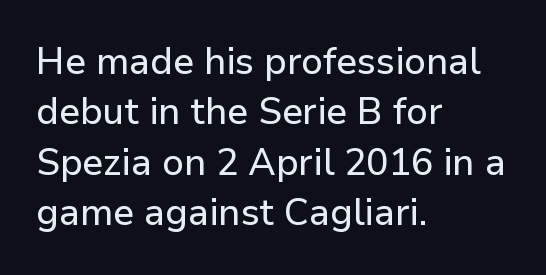
The image shows 37 px sans-serif type, upright; set left-aligned, normal line spacing (1.36x), normal letter spacing, not underlined; low stroke contrast and a medium x-height.
